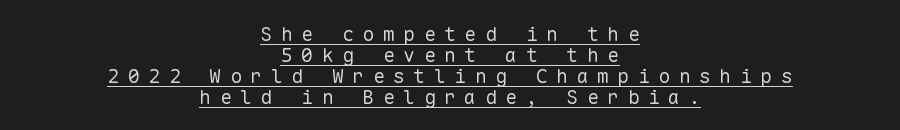
Summary of vertical rhythm: compact, with narrow interline spacing. Weight class: somewhere from thin through regular. Rendered with straight, roman letterforms. Every word sits above its own underline. The rendering positions every line midway between the sides.
